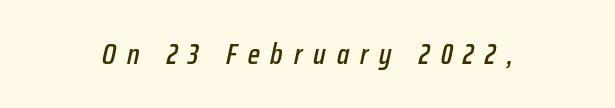
The image shows 29 px condensed type, italic (leaning right); set centered, unusually wide letter spacing (+0.38 em), not underlined; low stroke contrast and a medium x-height.
